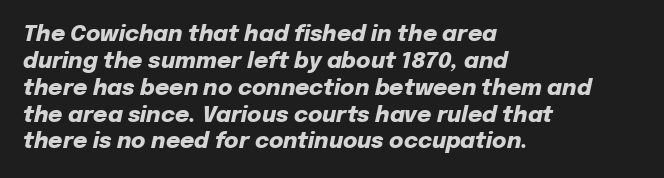
{"italic": "yes", "lean": "right", "slant_degrees": 12, "bold": "yes", "underline": "no", "align": "left", "line_spacing_ratio": 1.22, "letter_spacing": "normal", "letter_spacing_em": 0.0, "glyph_px": 22}
